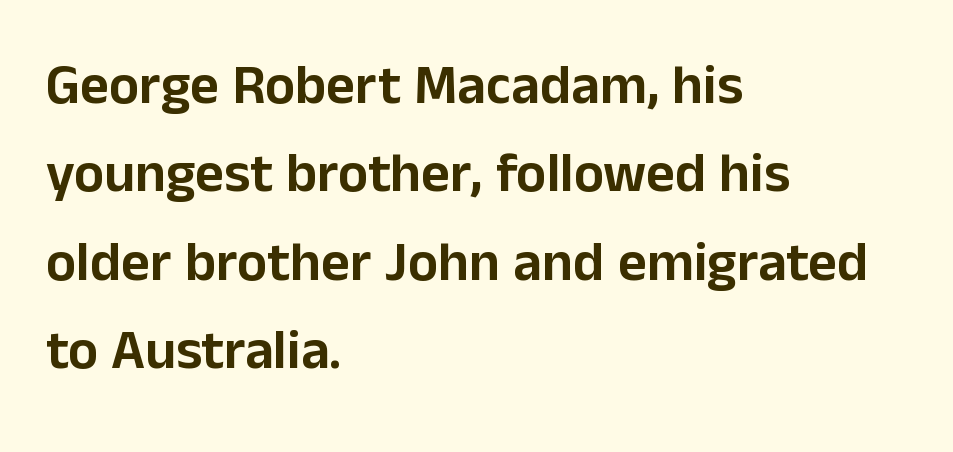
Q: Is the text italic (slanted)? A: No, it is upright.
Q: Is the typeface a serif or a sans-serif typeface? A: Sans-serif.
Q: Is the text underlined? A: No.
Q: How is the paragraph aligned? A: Left-aligned.
Q: Is the spacing between letters normal or unusually wide? A: Normal.
Q: Is the spacing between lines tight, normal or loose? A: Normal.
Q: Width (condensed, normal, or wide)? A: Normal.
Q: Stroke contrast? A: Low.
Q: x-height? A: Medium.
Q: Monospaced? A: No.
